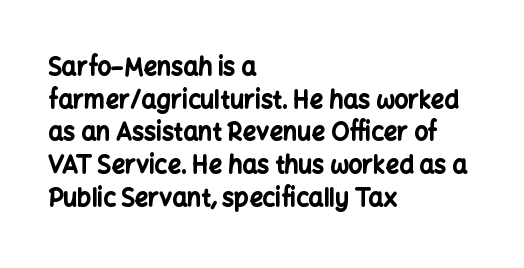
The image shows 24 px bold type, upright; set left-aligned, normal line spacing (1.36x), normal letter spacing, not underlined.
